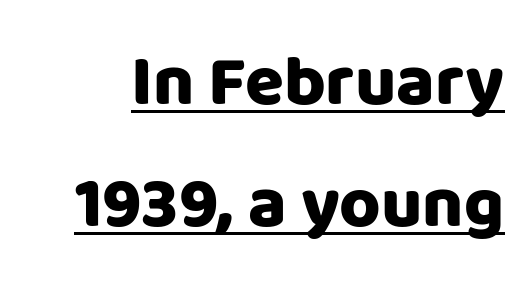
The image shows 71 px sans-serif type, upright; set line spacing 1.72x, normal letter spacing, underlined; low stroke contrast and a large x-height.
